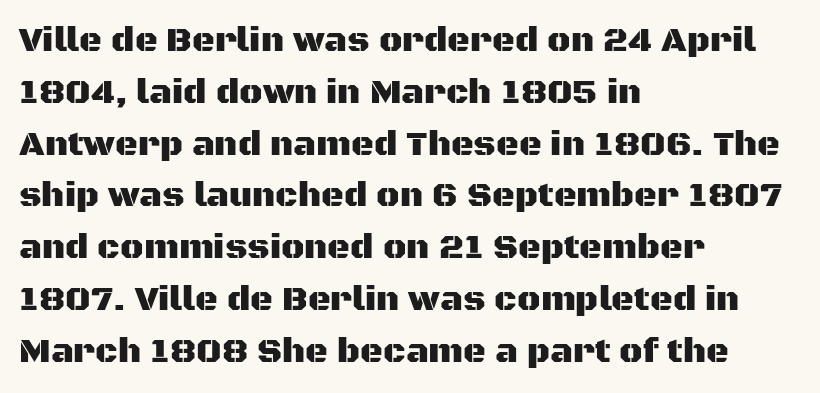
The image shows 35 px sans-serif type, upright; set left-aligned, normal line spacing (1.48x), normal letter spacing, not underlined; medium stroke contrast and a large x-height.
